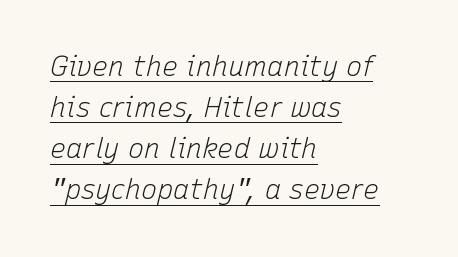
Teacher's note: observe the even left margin — that is flush-left alignment. The whole block is typeset with a tilt. Vertical spacing — default. The characters are drawn with everyday or finer stroke widths. The rendered words wear a rule along their underside.
